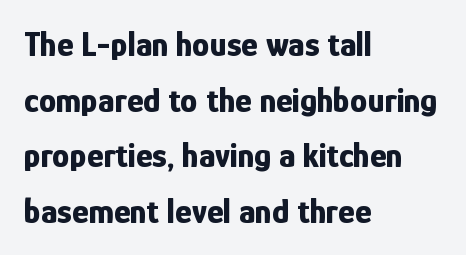
The image shows 35 px bold, condensed sans-serif type, upright; set left-aligned, normal line spacing (1.59x), normal letter spacing, not underlined; low stroke contrast and a medium x-height.
